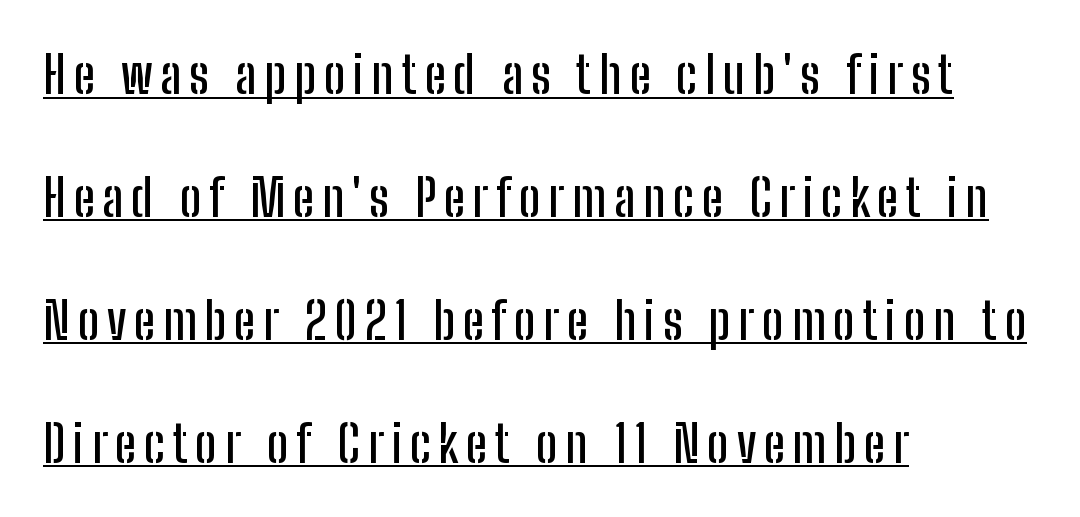
{"serif": "no", "italic": "no", "width": "condensed", "stroke_contrast": "low", "x_height": "medium", "monospaced": "no", "underline": "yes", "align": "left", "line_spacing": "loose", "line_spacing_ratio": 2.41, "glyph_px": 51}
